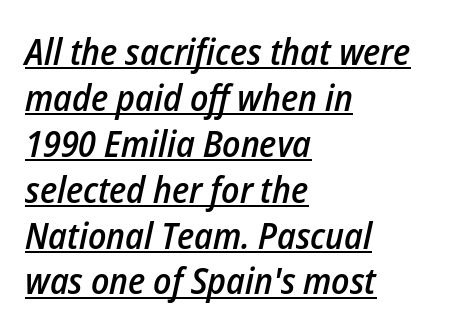
Q: Is the text bold? A: Semi-bold.
Q: Is the text italic (slanted)? A: Yes, it leans right by about 12 degrees.
Q: Is the text underlined? A: Yes.
Q: How is the paragraph aligned? A: Left-aligned.
Q: Is the spacing between letters normal or unusually wide? A: Normal.
Q: Width (condensed, normal, or wide)? A: Condensed.
Q: Stroke contrast? A: Low.
Q: x-height? A: Medium.
Q: Monospaced? A: No.
